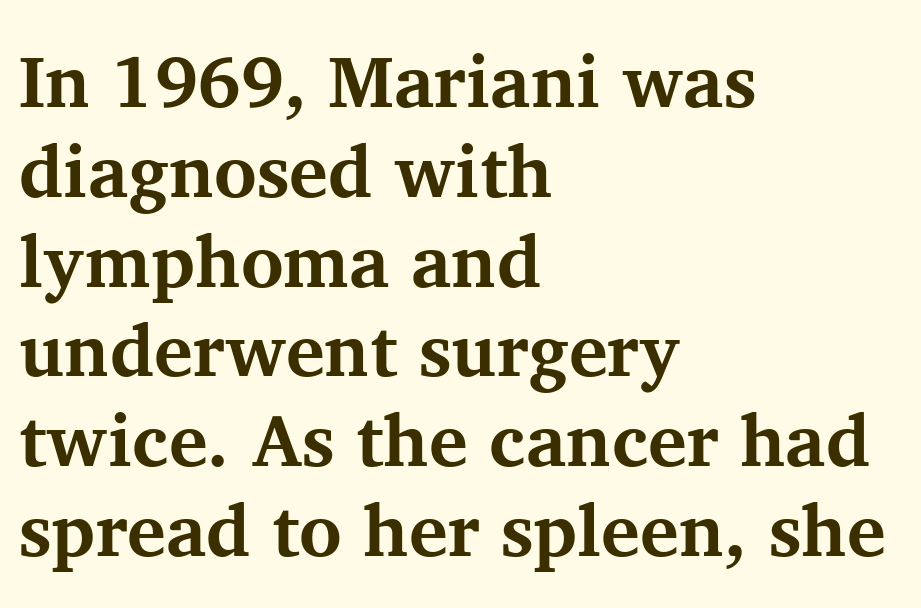
The image shows 73 px bold serif type, upright; set left-aligned, line spacing 1.23x, normal letter spacing, not underlined; medium stroke contrast and a medium x-height.
